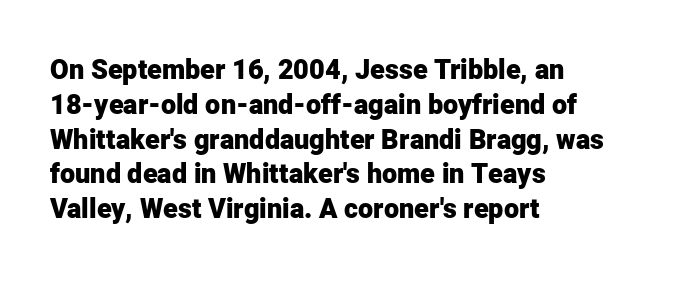
{"italic": "no", "bold": "yes", "underline": "no", "align": "left", "line_spacing": "normal", "line_spacing_ratio": 1.29, "letter_spacing": "normal", "letter_spacing_em": 0.0, "glyph_px": 27}
